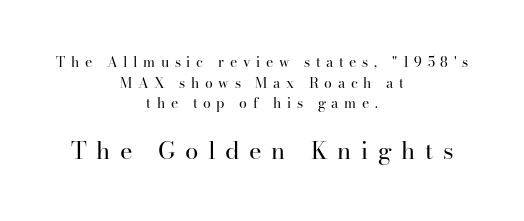
Quick note: not italic, upright. Unmarked baselines from the first word to the last. Typesetter's note — lower block bumped up in size, upper block left smaller. Notice how descenders clear the ascenders below comfortably — that's standard leading.
